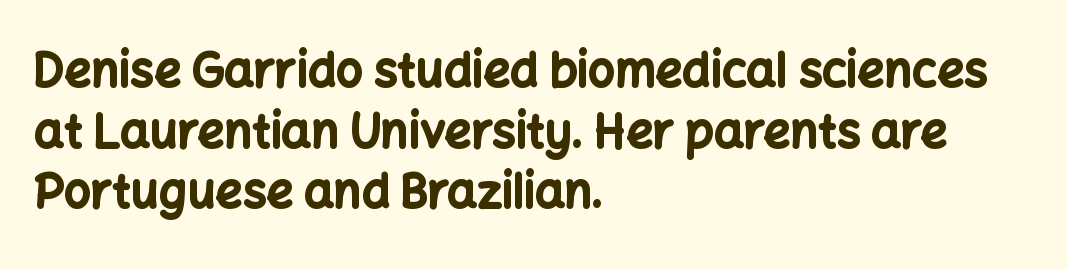
Q: Is the text bold? A: Yes.
Q: Is the text italic (slanted)? A: No, it is upright.
Q: Is the typeface a serif or a sans-serif typeface? A: Sans-serif.
Q: Is the text underlined? A: No.
Q: How is the paragraph aligned? A: Left-aligned.
Q: Is the spacing between letters normal or unusually wide? A: Normal.
Q: Is the spacing between lines tight, normal or loose? A: Normal.
Q: Width (condensed, normal, or wide)? A: Normal.
Q: Stroke contrast? A: Low.
Q: x-height? A: Medium.
Q: Monospaced? A: No.
